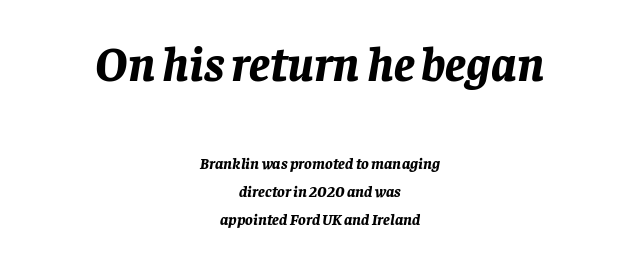
No extra tracking has been applied to these lines. An italicized treatment has been applied to the whole sample. Heavy, bold letterforms. Varying glyph widths throughout — classic text-font behaviour. Horizontally, the lines are justified to the midpoint only. Character size in the leading block exceeds that of the trailing block.
